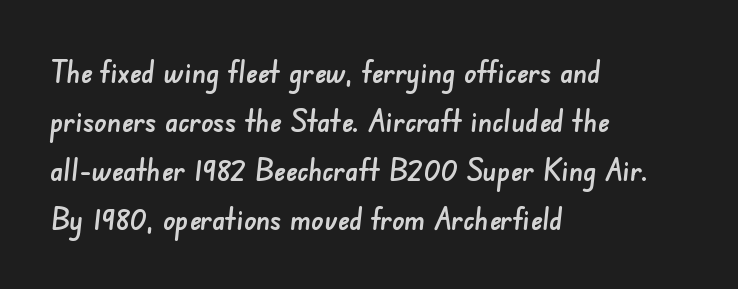
Q: Is the typeface a serif or a sans-serif typeface? A: Sans-serif.
Q: Is the text underlined? A: No.
Q: How is the paragraph aligned? A: Left-aligned.
Q: Is the spacing between letters normal or unusually wide? A: Normal.
Q: Is the spacing between lines tight, normal or loose? A: Normal.
Q: Width (condensed, normal, or wide)? A: Normal.
Q: Stroke contrast? A: Low.
Q: x-height? A: Small.
Q: Monospaced? A: No.
